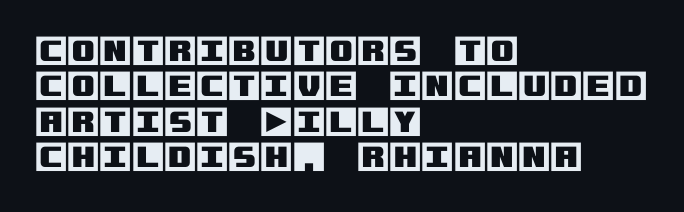
Q: Is the text italic (slanted)? A: No, it is upright.
Q: Is the text underlined? A: No.
Q: How is the paragraph aligned? A: Left-aligned.
Q: Is the spacing between letters normal or unusually wide? A: Normal.
Q: Is the spacing between lines tight, normal or loose? A: Tight.
Q: Width (condensed, normal, or wide)? A: Normal.
Q: x-height? A: Large.
